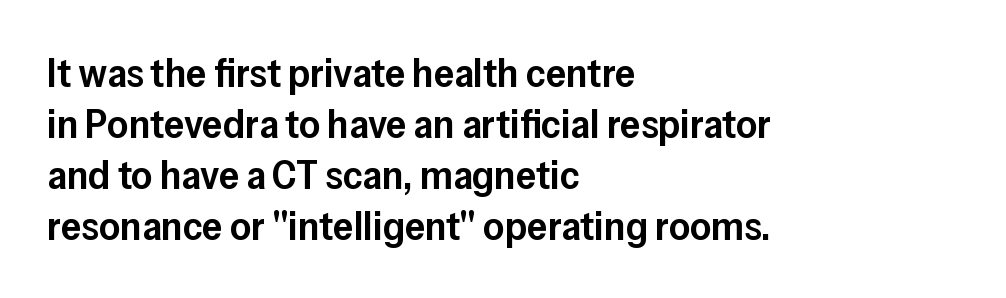
{"serif": "no", "italic": "no", "bold": "semi", "weight": "semibold", "width": "normal", "stroke_contrast": "low", "x_height": "medium", "monospaced": "no", "underline": "no", "align": "left", "line_spacing_ratio": 1.24, "letter_spacing": "normal", "letter_spacing_em": 0.0, "glyph_px": 41}
